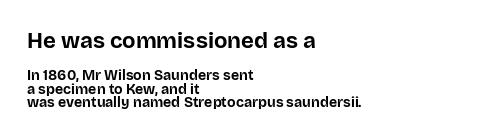
The image shows 22 px bold type, upright; set left-aligned, tight line spacing (0.97x), normal letter spacing, not underlined; the first (top) block is 1.57x larger.
